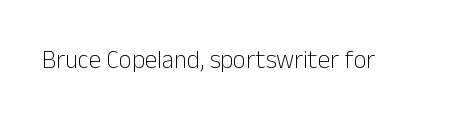
{"italic": "no", "bold": "no", "underline": "no", "letter_spacing": "normal", "letter_spacing_em": 0.0, "glyph_px": 25}
